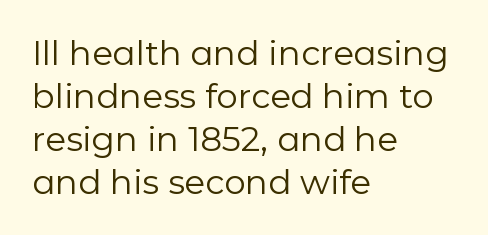
The image shows 34 px regular-weight sans-serif type, upright; set left-aligned, normal line spacing (1.26x), normal letter spacing, not underlined; low stroke contrast and a medium x-height.
